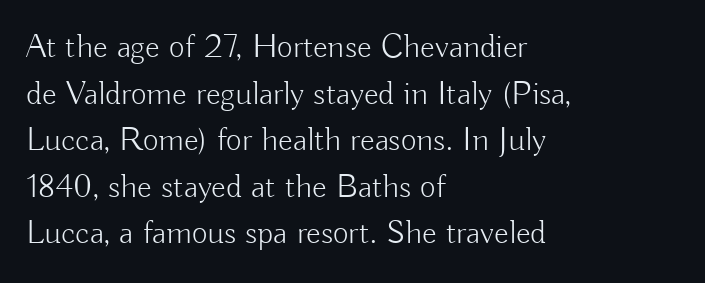
Q: Is the text bold? A: No.
Q: Is the text italic (slanted)? A: No, it is upright.
Q: Is the typeface a serif or a sans-serif typeface? A: Sans-serif.
Q: Is the text underlined? A: No.
Q: How is the paragraph aligned? A: Left-aligned.
Q: Is the spacing between letters normal or unusually wide? A: Normal.
Q: Is the spacing between lines tight, normal or loose? A: Normal.
Q: Width (condensed, normal, or wide)? A: Normal.
Q: Stroke contrast? A: Low.
Q: x-height? A: Small.
Q: Monospaced? A: No.
